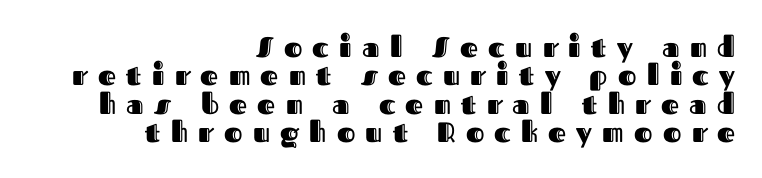
Q: Is the text italic (slanted)? A: No, it is upright.
Q: Is the text underlined? A: No.
Q: How is the paragraph aligned? A: Right-aligned.
Q: Is the spacing between letters normal or unusually wide? A: Unusually wide.
Q: Is the spacing between lines tight, normal or loose? A: Tight.
Q: Width (condensed, normal, or wide)? A: Normal.
Q: x-height? A: Medium.
Q: Monospaced? A: No.
